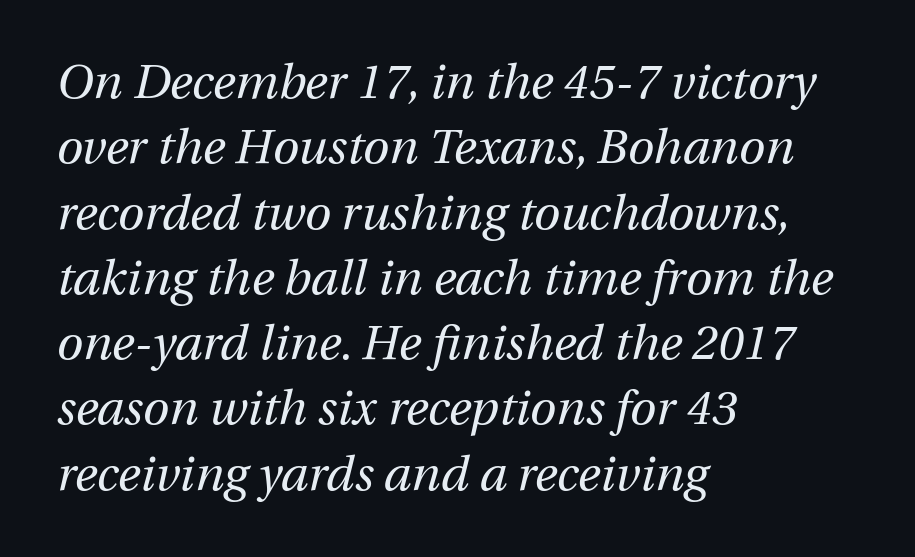
Q: Is the text bold? A: No.
Q: Is the text italic (slanted)? A: Yes, it leans right by about 12 degrees.
Q: Is the text underlined? A: No.
Q: How is the paragraph aligned? A: Left-aligned.
Q: Is the spacing between letters normal or unusually wide? A: Normal.
Q: Is the spacing between lines tight, normal or loose? A: Normal.
Q: Width (condensed, normal, or wide)? A: Normal.
Q: Stroke contrast? A: Medium.
Q: x-height? A: Medium.
Q: Monospaced? A: No.
